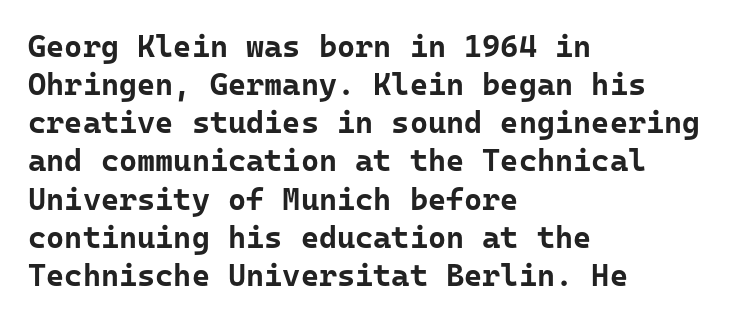
Caption: standard tracking, unaltered. The lines in this sample share a left origin and differ only in where they stop. Descenders hang freely into open space. Heft: maximum for text — a bold. The rendering shows plain stroke endings on the letterforms — a sans-serif design.
